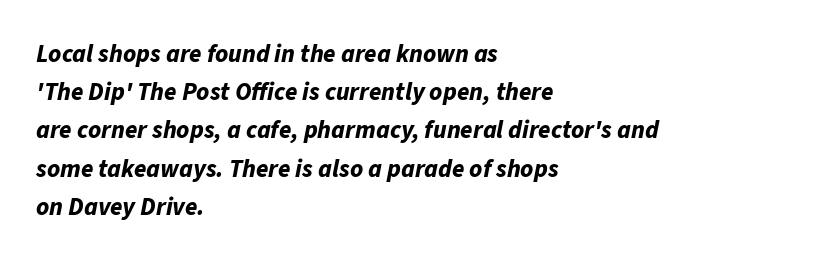
It's the slanting kind of type. Just letters on the line, the space beneath them empty. You'd pick this weight for a headline — it's a proper bold. Each line starts at the same left margin while the right side varies. What stands out about the letter spacing? Nothing — it is the standard amount.
